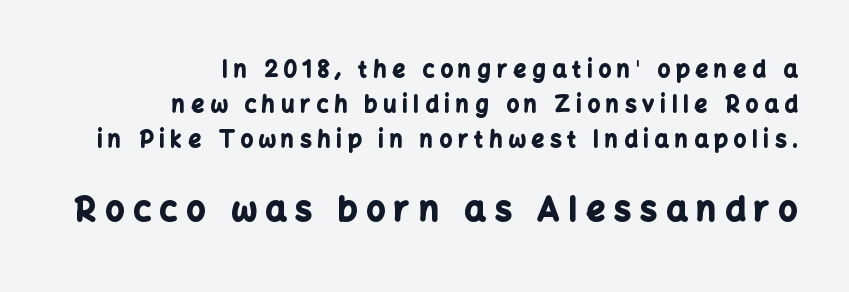
{"serif": "no", "italic": "no", "bold": "yes", "weight": "bold", "width": "normal", "stroke_contrast": "low", "x_height": "medium", "monospaced": "no", "underline": "no", "align": "right", "line_spacing": "normal", "line_spacing_ratio": 1.59, "letter_spacing": "wide", "letter_spacing_em": 0.28, "larger_block": "second", "size_ratio": 1.5, "glyph_px": 33}
